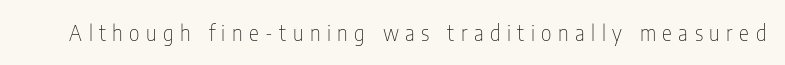
Q: Is the text bold? A: No.
Q: Is the text italic (slanted)? A: No, it is upright.
Q: Is the text underlined? A: No.
Q: Is the spacing between letters normal or unusually wide? A: Unusually wide.
